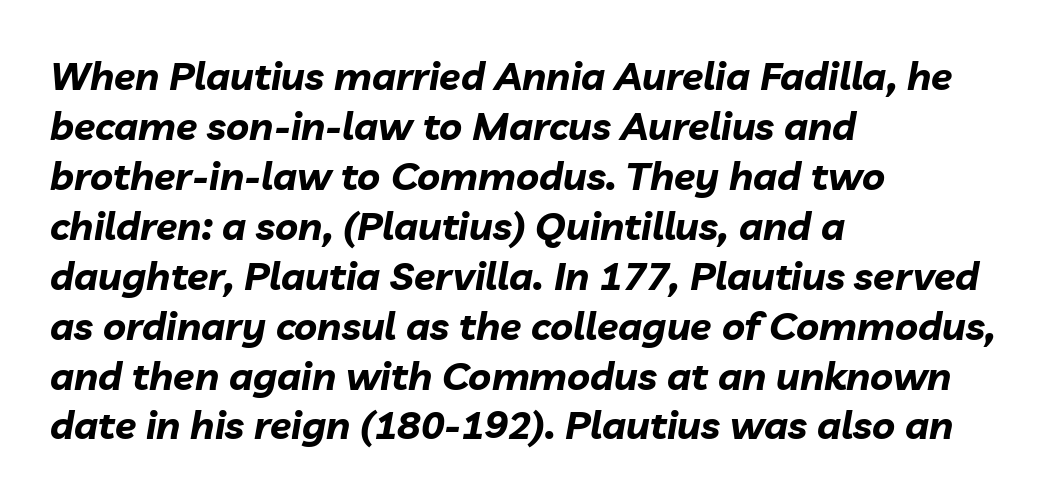
The image shows 39 px bold type, italic (leaning right); set left-aligned, normal line spacing (1.28x), normal letter spacing, not underlined; low stroke contrast and a medium x-height.
